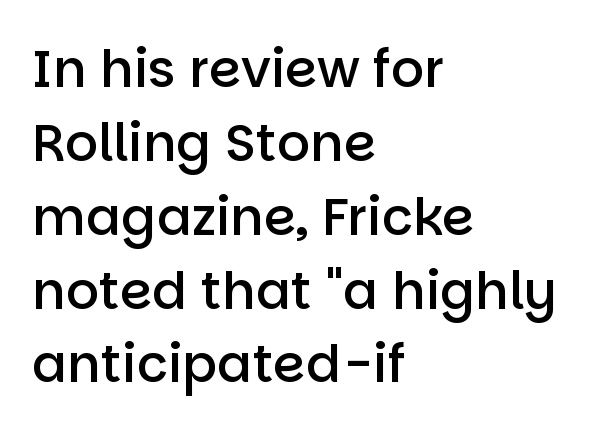
{"serif": "no", "italic": "no", "bold": "semi", "weight": "semibold", "width": "normal", "stroke_contrast": "low", "x_height": "large", "monospaced": "no", "underline": "no", "align": "left", "line_spacing": "normal", "line_spacing_ratio": 1.42, "letter_spacing": "normal", "letter_spacing_em": 0.0, "glyph_px": 52}
